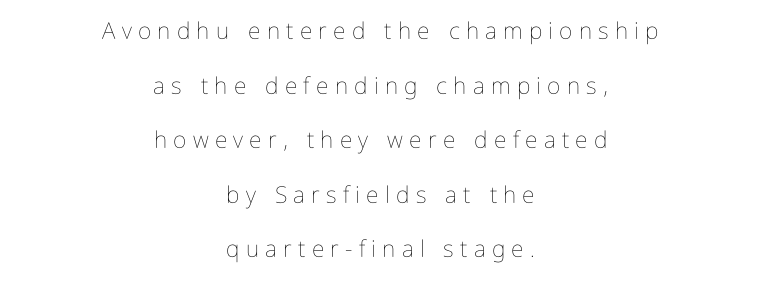
{"italic": "no", "bold": "no", "underline": "no", "align": "center", "line_spacing": "loose", "line_spacing_ratio": 2.37, "letter_spacing": "wide", "letter_spacing_em": 0.27, "glyph_px": 23}
